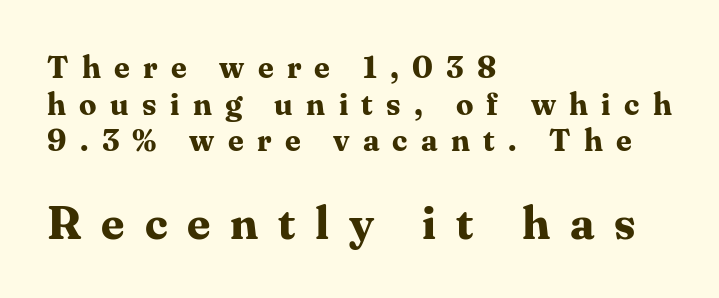
Q: Is the text bold? A: Yes.
Q: Is the text italic (slanted)? A: No, it is upright.
Q: Is the typeface a serif or a sans-serif typeface? A: Serif.
Q: Is the text underlined? A: No.
Q: How is the paragraph aligned? A: Left-aligned.
Q: Is the spacing between letters normal or unusually wide? A: Unusually wide.
Q: Which block of text is set in a larger size, the first (top) or the second (bottom)? A: The second (bottom) one.
Q: Width (condensed, normal, or wide)? A: Normal.
Q: Stroke contrast? A: Medium.
Q: x-height? A: Medium.
Q: Monospaced? A: No.
